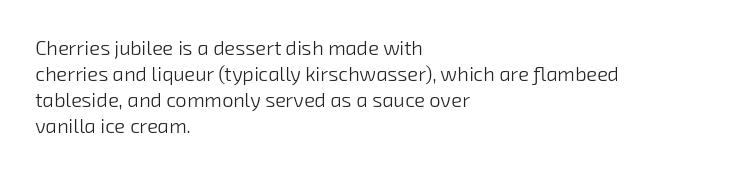
{"bold": "no", "underline": "no", "align": "left", "line_spacing": "normal", "line_spacing_ratio": 1.3, "letter_spacing": "normal", "letter_spacing_em": 0.0, "glyph_px": 20}
